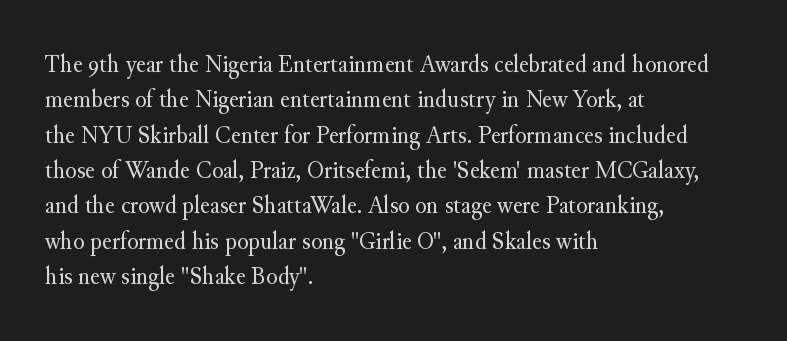
{"italic": "no", "bold": "no", "underline": "no", "align": "left", "line_spacing": "normal", "line_spacing_ratio": 1.36, "letter_spacing": "normal", "letter_spacing_em": 0.0, "glyph_px": 26}
